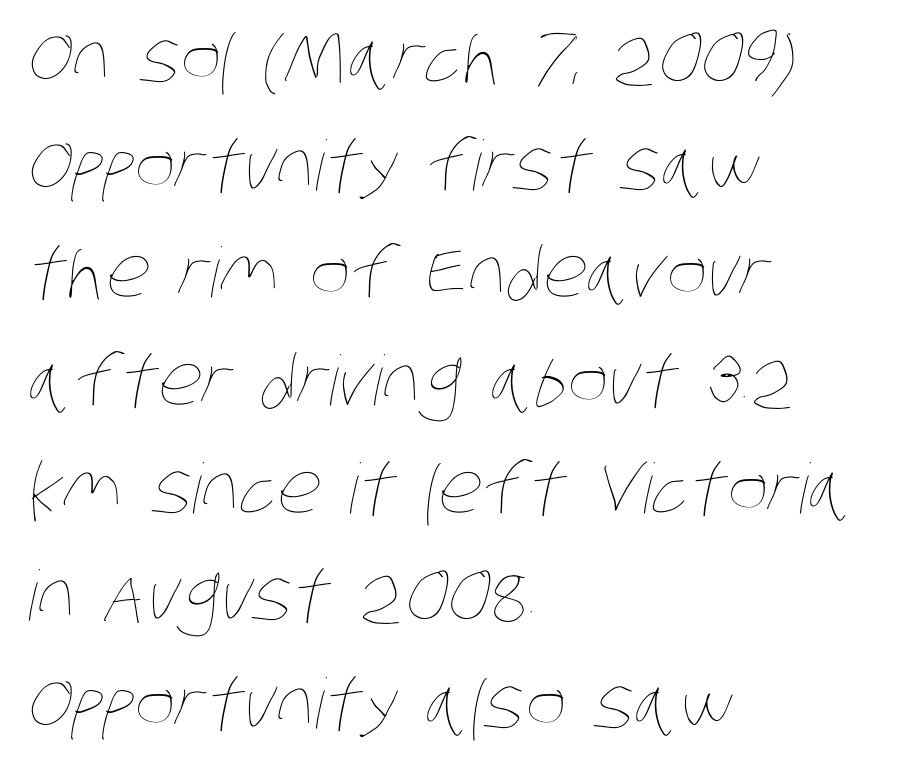
Looks like regular typesetting: each glyph gets only the width it needs. Characters follow at the spacing the type designer built in. Notice how the passage keeps a crisp vertical edge on the left only. The baseline area is clear. Heaviness? Minimal to ordinary, like unemphasized prose. A typesetter would call this leading conventional body-copy spacing.
